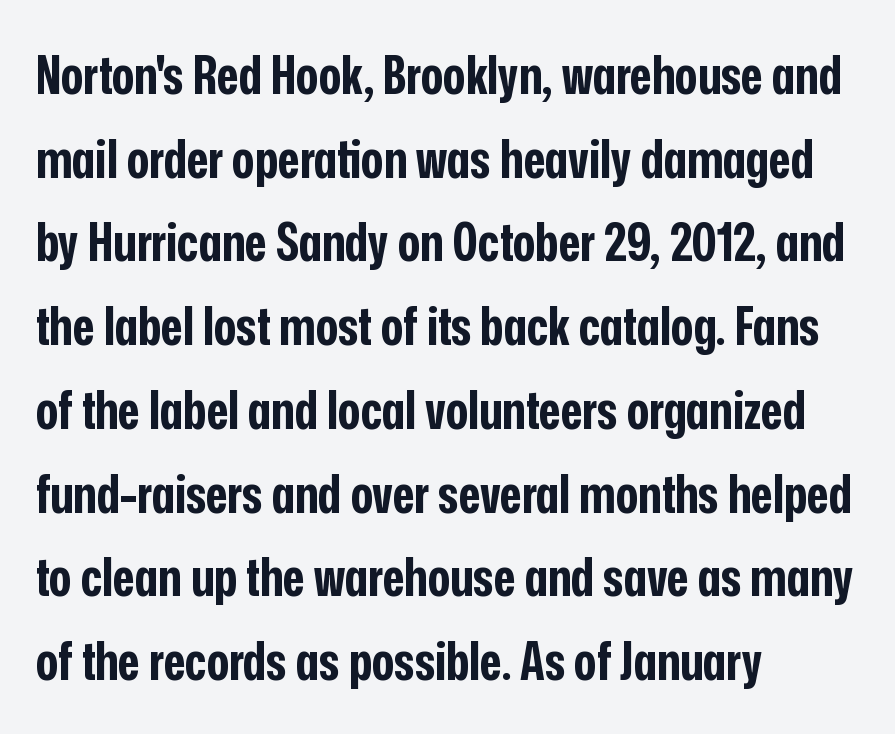
{"serif": "no", "italic": "no", "bold": "yes", "weight": "bold", "width": "condensed", "stroke_contrast": "low", "x_height": "medium", "monospaced": "no", "underline": "no", "align": "left", "line_spacing": "normal", "line_spacing_ratio": 1.58, "letter_spacing": "normal", "letter_spacing_em": 0.0, "glyph_px": 53}
